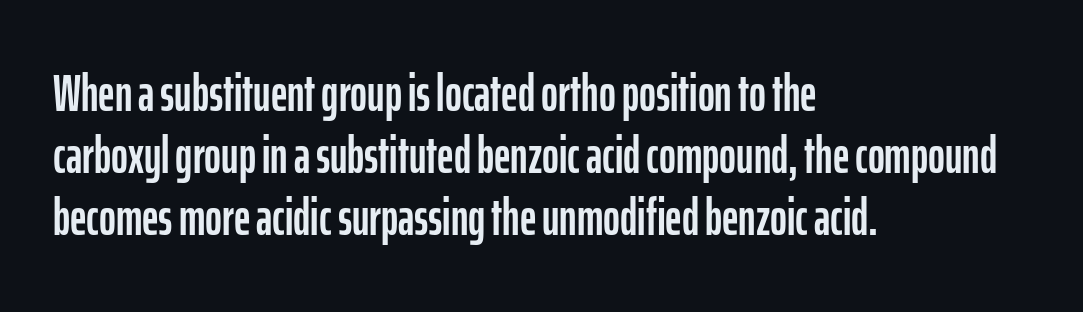
Q: Is the text italic (slanted)? A: No, it is upright.
Q: Is the typeface a serif or a sans-serif typeface? A: Sans-serif.
Q: Is the text underlined? A: No.
Q: How is the paragraph aligned? A: Left-aligned.
Q: Is the spacing between letters normal or unusually wide? A: Normal.
Q: Width (condensed, normal, or wide)? A: Condensed.
Q: Stroke contrast? A: Low.
Q: x-height? A: Medium.
Q: Monospaced? A: No.
